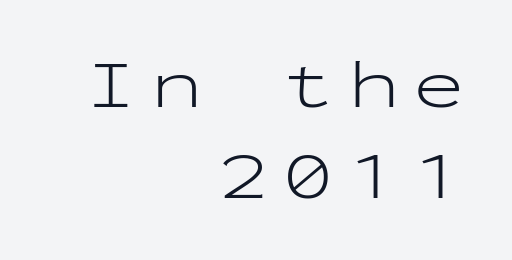
The image shows 69 px light, wide sans-serif type, upright, monospaced; set right-aligned, normal line spacing (1.32x), unusually wide letter spacing (+0.2 em), not underlined; low stroke contrast and a medium x-height.
